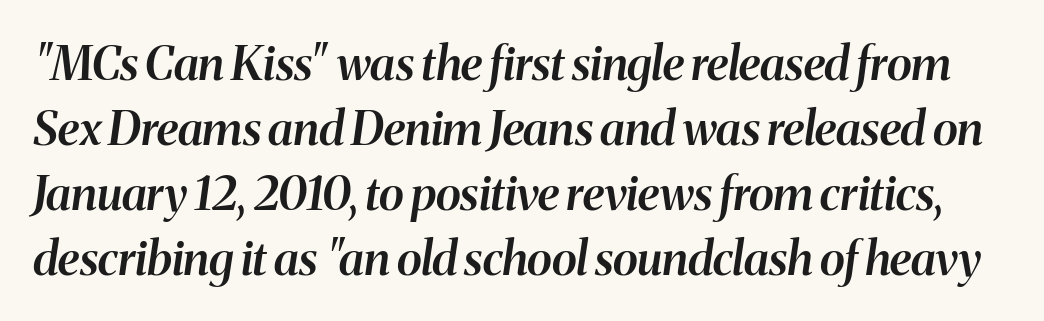
Q: Is the text bold? A: Semi-bold.
Q: Is the text italic (slanted)? A: Yes, it leans right by about 8 degrees.
Q: Is the text underlined? A: No.
Q: Is the spacing between letters normal or unusually wide? A: Normal.
Q: Is the spacing between lines tight, normal or loose? A: Normal.
Q: Width (condensed, normal, or wide)? A: Normal.
Q: Stroke contrast? A: Medium.
Q: x-height? A: Medium.
Q: Monospaced? A: No.
